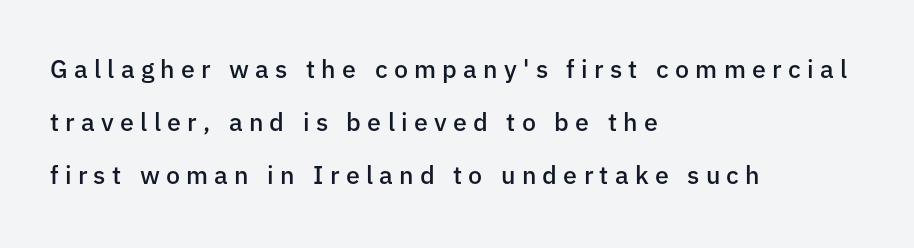
This sample uses an upright cut, with every glyph sitting square on the baseline. What weight is shown? A semibold, between regular and bold. The block of text is sparse from top to bottom, with ample space between rows. The type is letterspaced generously, with wide tracking.
